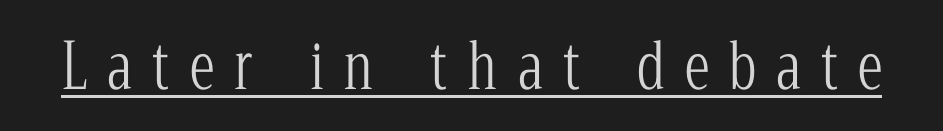
{"serif": "yes", "italic": "no", "bold": "no", "weight": "light", "width": "condensed", "stroke_contrast": "low", "x_height": "medium", "monospaced": "no", "underline": "yes", "letter_spacing": "wide", "letter_spacing_em": 0.32, "glyph_px": 63}
